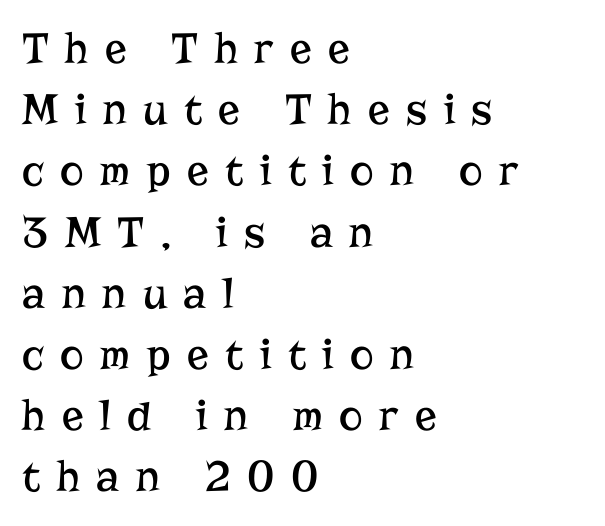
The image shows 45 px regular-weight serif type, upright; set left-aligned, normal line spacing (1.36x), unusually wide letter spacing (+0.37 em), not underlined; low stroke contrast and a medium x-height.
